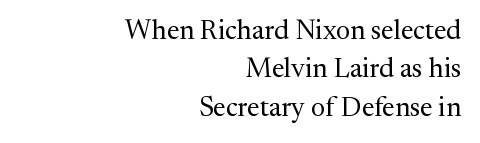
{"italic": "no", "bold": "no", "underline": "no", "align": "right", "line_spacing": "normal", "line_spacing_ratio": 1.42, "letter_spacing": "normal", "letter_spacing_em": 0.0, "glyph_px": 27}
